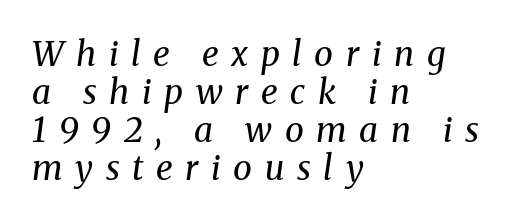
{"serif": "yes", "italic": "yes", "lean": "right", "slant_degrees": 8, "bold": "no", "weight": "regular", "width": "normal", "stroke_contrast": "medium", "x_height": "medium", "monospaced": "no", "underline": "no", "align": "left", "line_spacing": "tight", "line_spacing_ratio": 1.12, "letter_spacing": "wide", "letter_spacing_em": 0.37, "glyph_px": 34}
